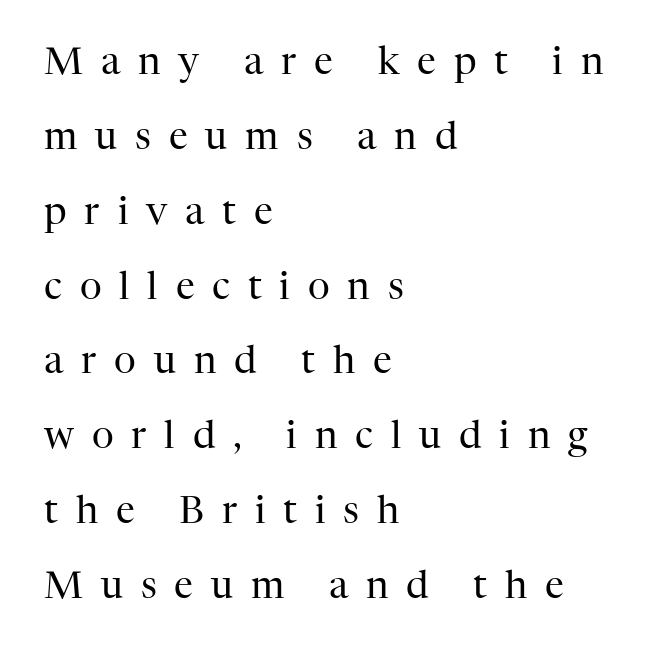
Q: Is the text bold? A: No.
Q: Is the text italic (slanted)? A: No, it is upright.
Q: Is the typeface a serif or a sans-serif typeface? A: Serif.
Q: Is the text underlined? A: No.
Q: How is the paragraph aligned? A: Left-aligned.
Q: Is the spacing between letters normal or unusually wide? A: Unusually wide.
Q: Is the spacing between lines tight, normal or loose? A: Loose.
Q: Width (condensed, normal, or wide)? A: Normal.
Q: Stroke contrast? A: High.
Q: x-height? A: Medium.
Q: Monospaced? A: No.
